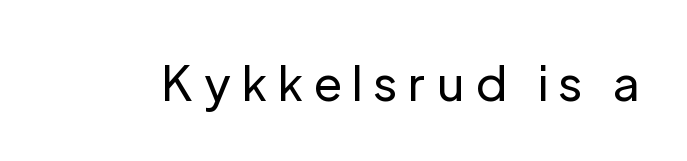
The image shows 48 px regular-weight sans-serif type, upright; set unusually wide letter spacing (+0.24 em), not underlined; low stroke contrast and a medium x-height.
